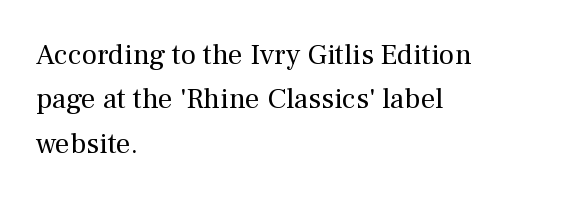
The image shows 29 px regular-weight serif type, upright; set left-aligned, normal line spacing (1.53x), normal letter spacing, not underlined; medium stroke contrast and a medium x-height.
